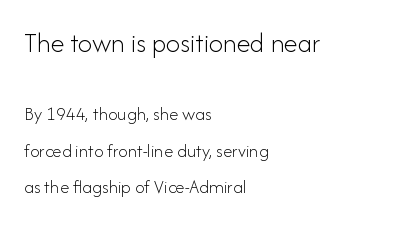
{"serif": "no", "italic": "no", "bold": "no", "weight": "light", "width": "normal", "stroke_contrast": "low", "x_height": "small", "monospaced": "no", "underline": "no", "align": "left", "line_spacing": "loose", "line_spacing_ratio": 1.94, "letter_spacing": "normal", "letter_spacing_em": 0.0, "larger_block": "first", "size_ratio": 1.47, "glyph_px": 28}
